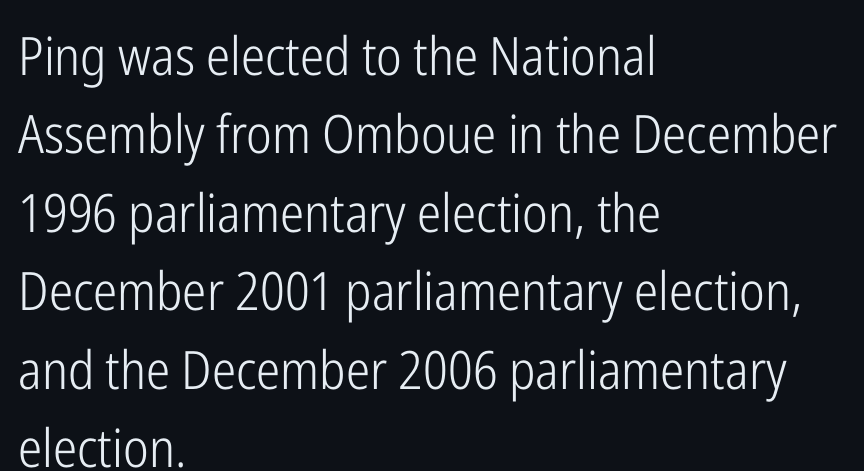
Unlike italic type, these characters show no tilt at all. Note the varied advance widths — an 'i' is clearly narrower than an 'm'. The text was rendered using a sans face with plain stroke endings. Line starts are locked; line ends wander.
